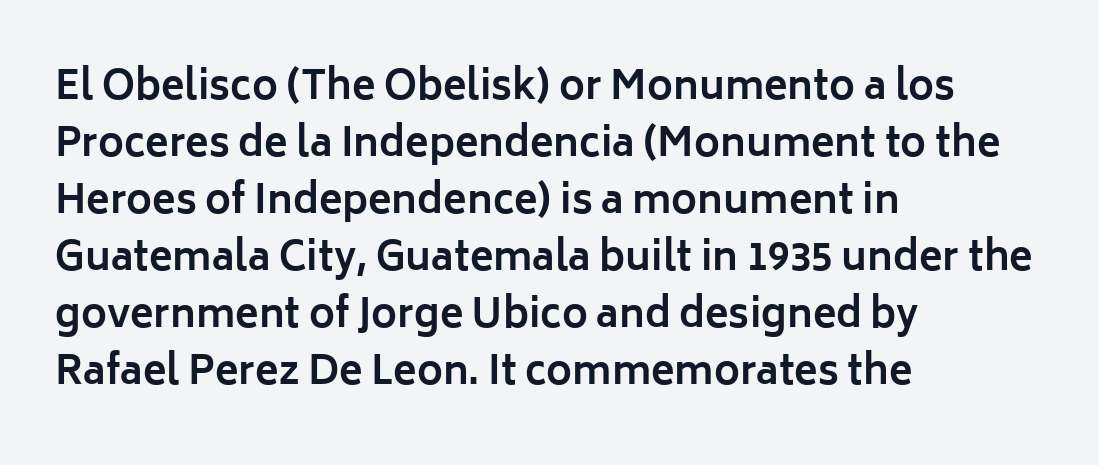
The image shows 39 px bold sans-serif type, upright; set left-aligned, normal line spacing (1.46x), normal letter spacing, not underlined; low stroke contrast and a medium x-height.
